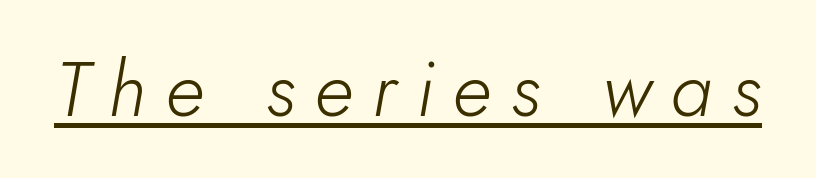
Q: Is the text bold? A: No.
Q: Is the text italic (slanted)? A: Yes, it leans right by about 5 degrees.
Q: Is the text underlined? A: Yes.
Q: Is the spacing between letters normal or unusually wide? A: Unusually wide.
Q: Width (condensed, normal, or wide)? A: Normal.
Q: Stroke contrast? A: Low.
Q: x-height? A: Small.
Q: Monospaced? A: No.
